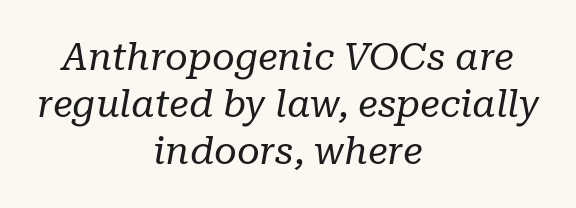
The specimen omits any rule beneath the text block's lines. Honestly, the letter spacing is just normal — you wouldn't notice it. The designer went with a serif here, giving each stem small feet. Both edges are ragged and mirror each other, which tells us the setting is centered.
